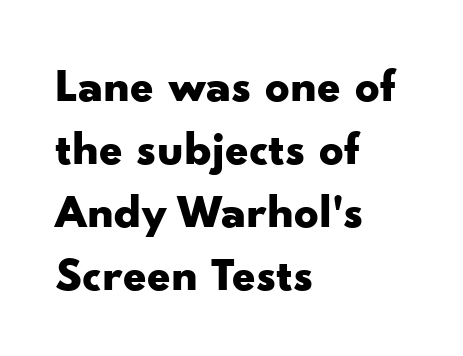
The image shows 48 px bold, wide sans-serif type, upright; set left-aligned, normal line spacing (1.31x), normal letter spacing, not underlined; low stroke contrast and a small x-height.
